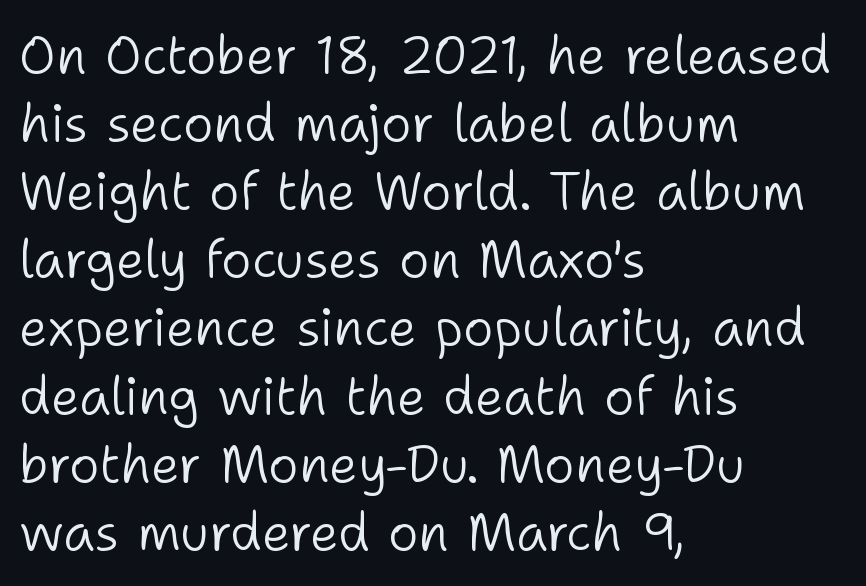
The image shows 52 px light sans-serif type, upright; set left-aligned, normal line spacing (1.31x), normal letter spacing, not underlined; low stroke contrast and a medium x-height.
